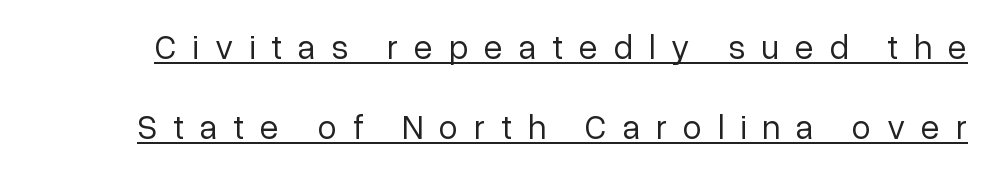
Q: Is the text bold? A: No.
Q: Is the text italic (slanted)? A: No, it is upright.
Q: Is the typeface a serif or a sans-serif typeface? A: Sans-serif.
Q: Is the text underlined? A: Yes.
Q: Is the spacing between letters normal or unusually wide? A: Unusually wide.
Q: Is the spacing between lines tight, normal or loose? A: Loose.
Q: Width (condensed, normal, or wide)? A: Normal.
Q: Stroke contrast? A: Low.
Q: x-height? A: Medium.
Q: Monospaced? A: No.
